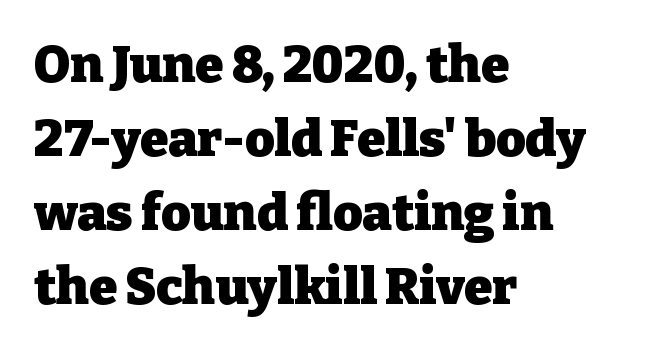
The image shows 51 px heavy serif type, upright; set left-aligned, normal line spacing (1.45x), normal letter spacing, not underlined; low stroke contrast and a medium x-height.
